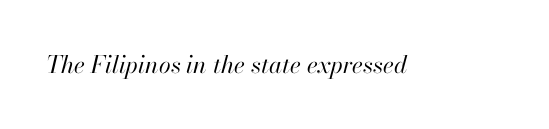
A light-to-regular cut is what we see here. An italicized treatment has been applied to the whole sample. Has an underline been added? It has not. You could call the tracking neutral — neither tight nor loose.
